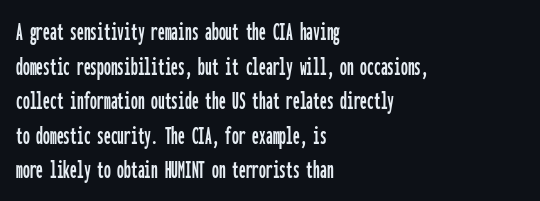
{"italic": "no", "underline": "no", "align": "left", "line_spacing": "normal", "line_spacing_ratio": 1.28, "letter_spacing": "normal", "letter_spacing_em": 0.0, "glyph_px": 27}
